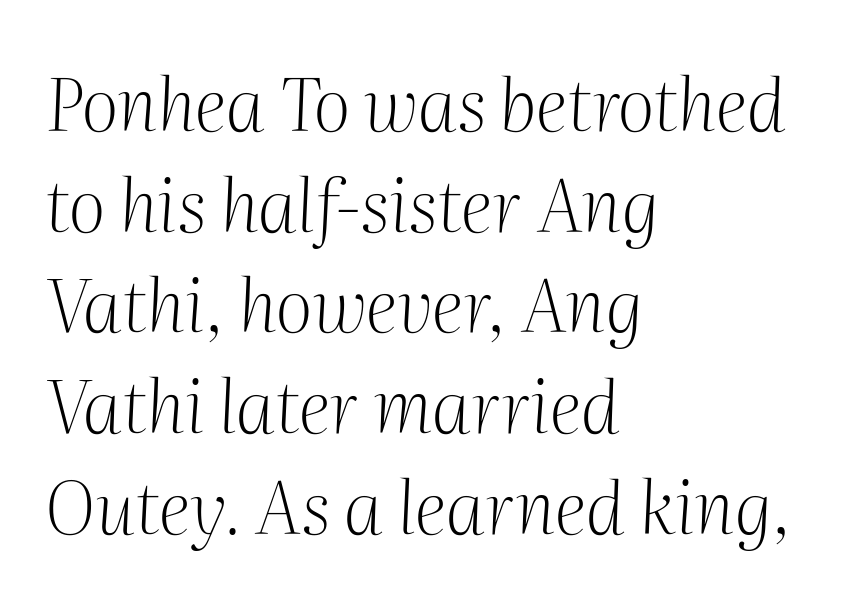
{"serif": "yes", "italic": "yes", "lean": "right", "slant_degrees": 2, "bold": "no", "weight": "light", "width": "normal", "stroke_contrast": "medium", "x_height": "medium", "monospaced": "no", "underline": "no", "align": "left", "line_spacing": "normal", "line_spacing_ratio": 1.38, "letter_spacing": "normal", "letter_spacing_em": 0.0, "glyph_px": 73}
